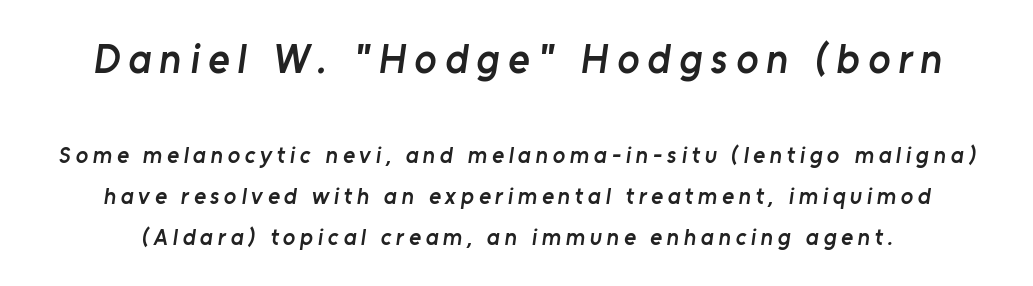
This sample uses a sans-serif face. Semibold letterforms, between regular and bold. Size contrast runs from large at the top to small at the bottom. This sample uses expanded letter spacing, leaving extra air between glyphs. Rule under the text: the space is simply empty.
